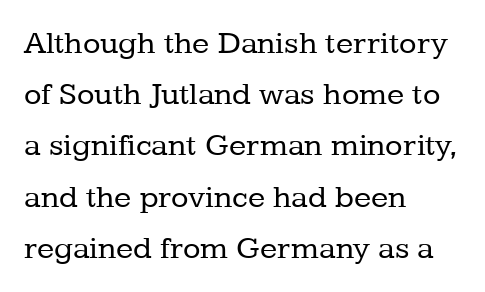
Q: Is the text bold? A: No.
Q: Is the text italic (slanted)? A: No, it is upright.
Q: Is the typeface a serif or a sans-serif typeface? A: Serif.
Q: Is the text underlined? A: No.
Q: How is the paragraph aligned? A: Left-aligned.
Q: Is the spacing between letters normal or unusually wide? A: Normal.
Q: Is the spacing between lines tight, normal or loose? A: Normal.
Q: Width (condensed, normal, or wide)? A: Normal.
Q: Stroke contrast? A: Low.
Q: x-height? A: Medium.
Q: Monospaced? A: No.
